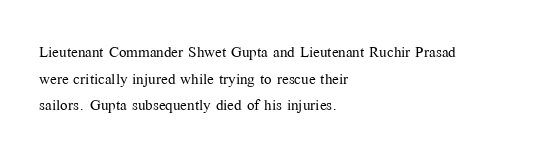
{"italic": "no", "bold": "no", "underline": "no", "align": "left", "line_spacing": "normal", "line_spacing_ratio": 1.33, "letter_spacing": "normal", "letter_spacing_em": 0.0, "glyph_px": 20}
